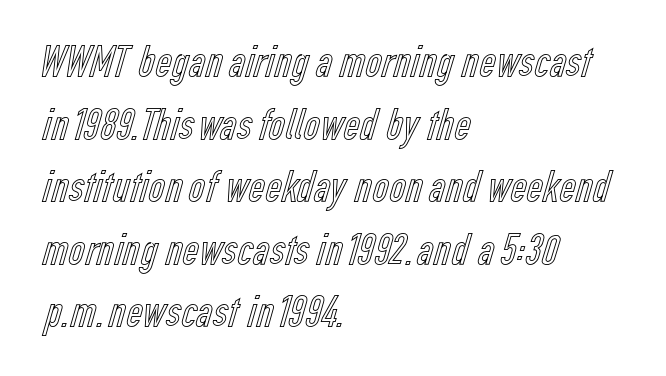
Q: Is the text italic (slanted)? A: Yes.
Q: Is the text underlined? A: No.
Q: How is the paragraph aligned? A: Left-aligned.
Q: Is the spacing between letters normal or unusually wide? A: Normal.
Q: Is the spacing between lines tight, normal or loose? A: Normal.
Q: Width (condensed, normal, or wide)? A: Condensed.
Q: x-height? A: Medium.
Q: Monospaced? A: No.
